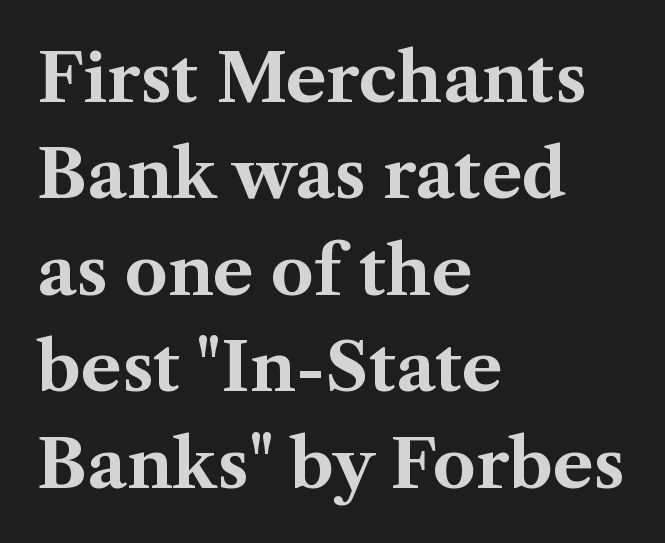
Q: Is the text bold? A: Yes.
Q: Is the text italic (slanted)? A: No, it is upright.
Q: Is the typeface a serif or a sans-serif typeface? A: Serif.
Q: Is the text underlined? A: No.
Q: How is the paragraph aligned? A: Left-aligned.
Q: Is the spacing between letters normal or unusually wide? A: Normal.
Q: Is the spacing between lines tight, normal or loose? A: Normal.
Q: Width (condensed, normal, or wide)? A: Normal.
Q: Stroke contrast? A: Medium.
Q: x-height? A: Medium.
Q: Monospaced? A: No.
